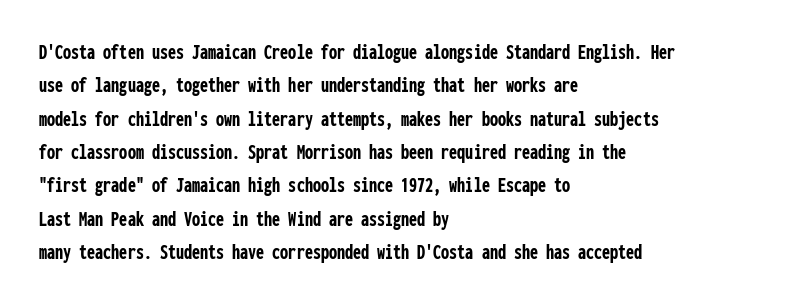
Q: Is the text bold? A: Yes.
Q: Is the text italic (slanted)? A: No, it is upright.
Q: Is the text underlined? A: No.
Q: How is the paragraph aligned? A: Left-aligned.
Q: Is the spacing between letters normal or unusually wide? A: Normal.
Q: Is the spacing between lines tight, normal or loose? A: Normal.
